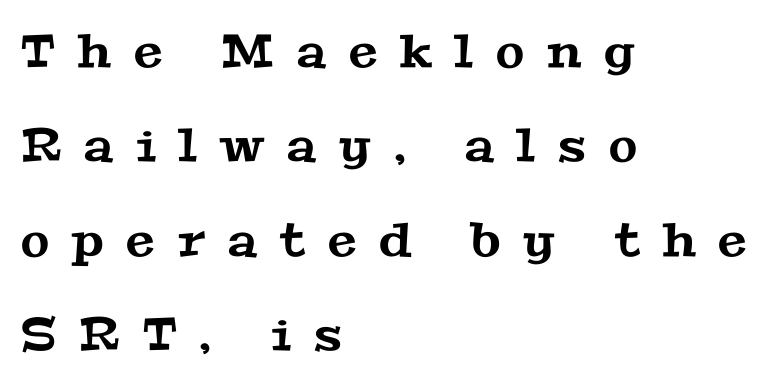
{"serif": "yes", "width": "wide", "stroke_contrast": "medium", "x_height": "medium", "monospaced": "no", "underline": "no", "align": "left", "line_spacing": "loose", "line_spacing_ratio": 2.05, "letter_spacing": "wide", "letter_spacing_em": 0.5, "glyph_px": 46}
